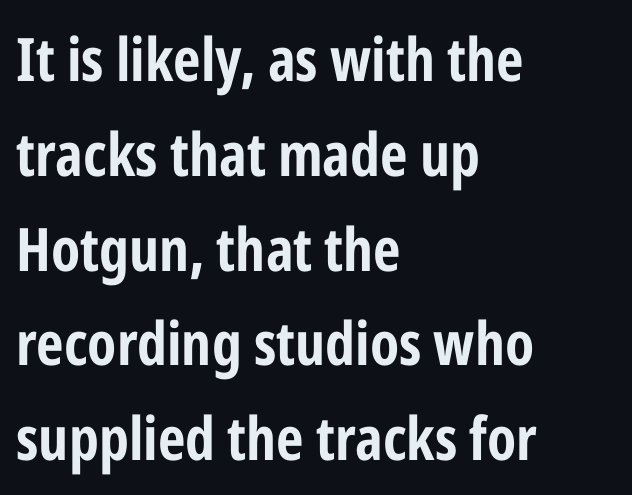
Q: Is the text bold? A: Yes.
Q: Is the text italic (slanted)? A: No, it is upright.
Q: Is the typeface a serif or a sans-serif typeface? A: Sans-serif.
Q: Is the text underlined? A: No.
Q: How is the paragraph aligned? A: Left-aligned.
Q: Is the spacing between letters normal or unusually wide? A: Normal.
Q: Is the spacing between lines tight, normal or loose? A: Normal.
Q: Width (condensed, normal, or wide)? A: Condensed.
Q: Stroke contrast? A: Low.
Q: x-height? A: Medium.
Q: Monospaced? A: No.
